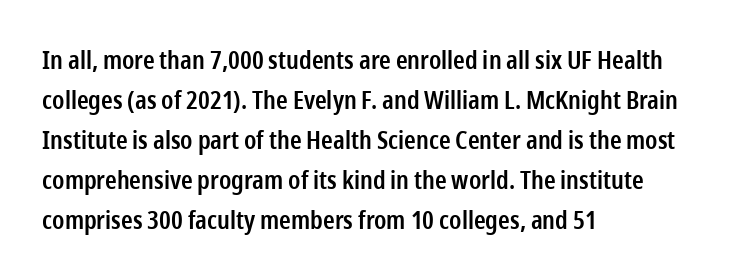
Q: Is the text bold? A: Semi-bold.
Q: Is the text italic (slanted)? A: No, it is upright.
Q: Is the text underlined? A: No.
Q: How is the paragraph aligned? A: Left-aligned.
Q: Is the spacing between letters normal or unusually wide? A: Normal.
Q: Is the spacing between lines tight, normal or loose? A: Normal.
